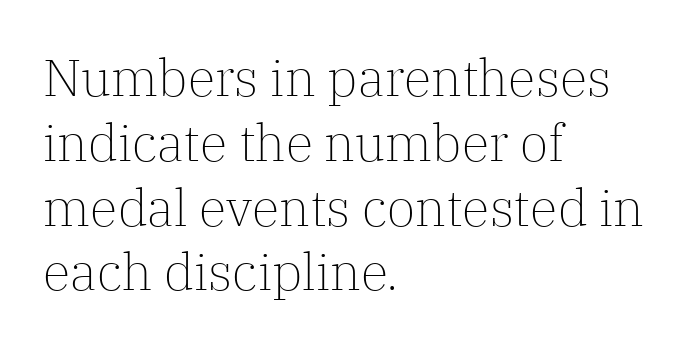
{"serif": "yes", "italic": "no", "bold": "no", "weight": "light", "width": "normal", "stroke_contrast": "low", "x_height": "medium", "monospaced": "no", "underline": "no", "align": "left", "line_spacing": "normal", "line_spacing_ratio": 1.27, "letter_spacing": "normal", "letter_spacing_em": 0.0, "glyph_px": 51}
